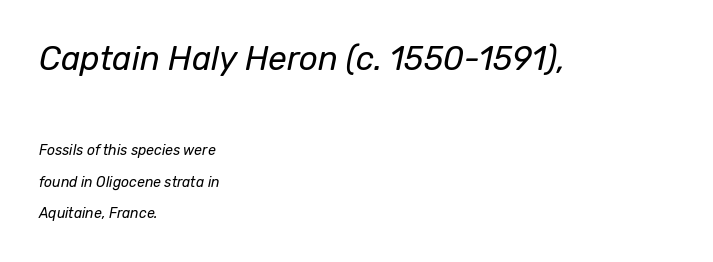
{"italic": "yes", "lean": "right", "slant_degrees": 12, "bold": "no", "weight": "regular", "width": "normal", "stroke_contrast": "low", "x_height": "medium", "monospaced": "no", "underline": "no", "align": "left", "line_spacing": "loose", "line_spacing_ratio": 2.28, "letter_spacing": "normal", "letter_spacing_em": 0.0, "larger_block": "first", "size_ratio": 2.36, "glyph_px": 33}
